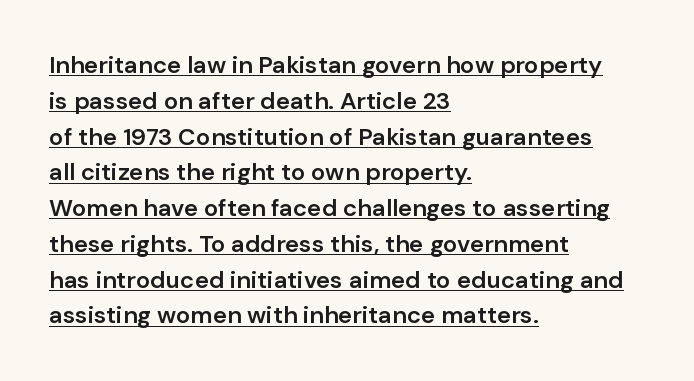
{"italic": "no", "bold": "semi", "underline": "yes", "align": "left", "line_spacing": "normal", "line_spacing_ratio": 1.49, "letter_spacing": "normal", "letter_spacing_em": 0.0, "glyph_px": 24}
